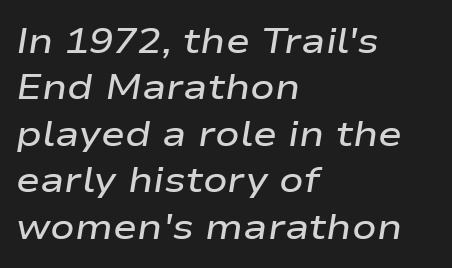
{"italic": "yes", "lean": "right", "slant_degrees": 9, "bold": "semi", "weight": "semibold", "width": "wide", "stroke_contrast": "low", "x_height": "medium", "monospaced": "no", "underline": "no", "align": "left", "line_spacing": "normal", "line_spacing_ratio": 1.29, "letter_spacing": "normal", "letter_spacing_em": 0.0, "glyph_px": 36}
